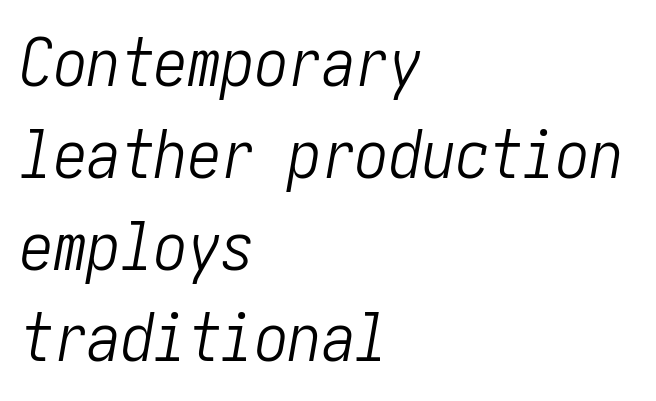
{"italic": "yes", "lean": "right", "slant_degrees": 10, "bold": "no", "weight": "light", "width": "condensed", "stroke_contrast": "low", "x_height": "medium", "underline": "no", "align": "left", "line_spacing": "normal", "line_spacing_ratio": 1.37, "letter_spacing": "normal", "letter_spacing_em": 0.0, "glyph_px": 67}
